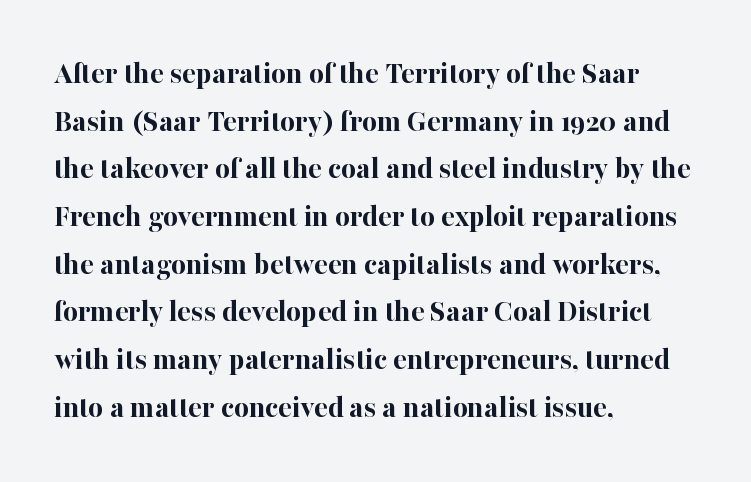
Each new line begins a customary step beneath the previous one. The area under the type is left untouched. Style check: upright. These lines keep a tight, regular rhythm from letter to letter.
